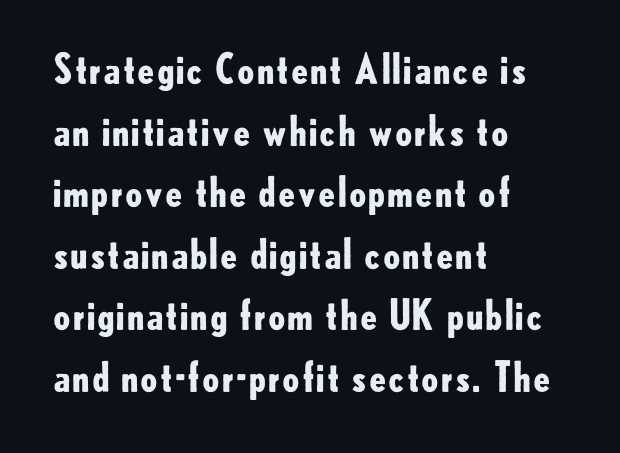
Here the glyphs are tracked normally, forming tight word shapes. Is there any slant? The stems are plumb. Every letter is thick-stroked: bold, no question. The words here are not underlined. A typesetter would call this proportional, since set widths differ per character.
